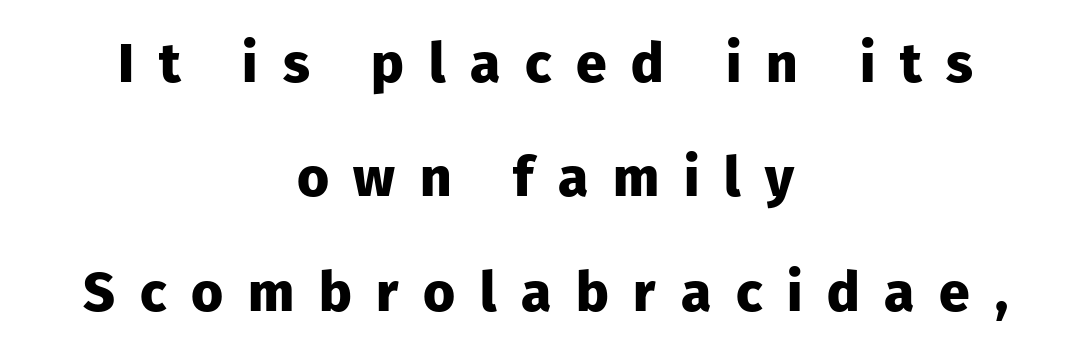
{"serif": "no", "italic": "no", "bold": "yes", "weight": "heavy", "width": "normal", "stroke_contrast": "low", "x_height": "medium", "monospaced": "no", "underline": "no", "align": "center", "line_spacing": "loose", "line_spacing_ratio": 2.08, "letter_spacing": "wide", "letter_spacing_em": 0.45, "glyph_px": 55}
